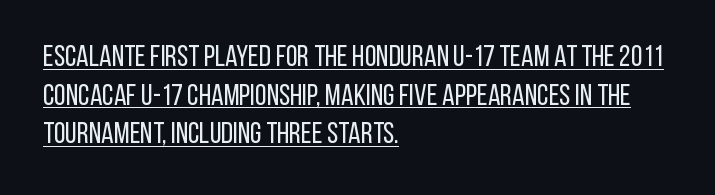
Q: Is the text bold? A: No.
Q: Is the text italic (slanted)? A: No, it is upright.
Q: Is the typeface a serif or a sans-serif typeface? A: Sans-serif.
Q: Is the text underlined? A: Yes.
Q: How is the paragraph aligned? A: Left-aligned.
Q: Is the spacing between letters normal or unusually wide? A: Normal.
Q: Is the spacing between lines tight, normal or loose? A: Normal.
Q: Width (condensed, normal, or wide)? A: Condensed.
Q: Stroke contrast? A: Low.
Q: x-height? A: Large.
Q: Monospaced? A: No.
